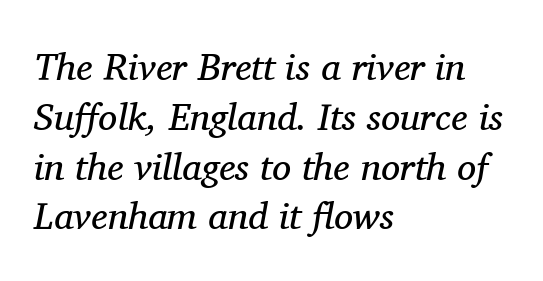
Italic: yes, the glyphs are oblique. Glyph-to-glyph distance matches everyday printed text. Teacher's note: observe the even left margin — that is flush-left alignment. Letters have the restrained weight of plain body copy at most. Serifs: yes, visible at the terminals of the letterforms. Character widths vary here, with narrow letters taking less room than wide ones.
